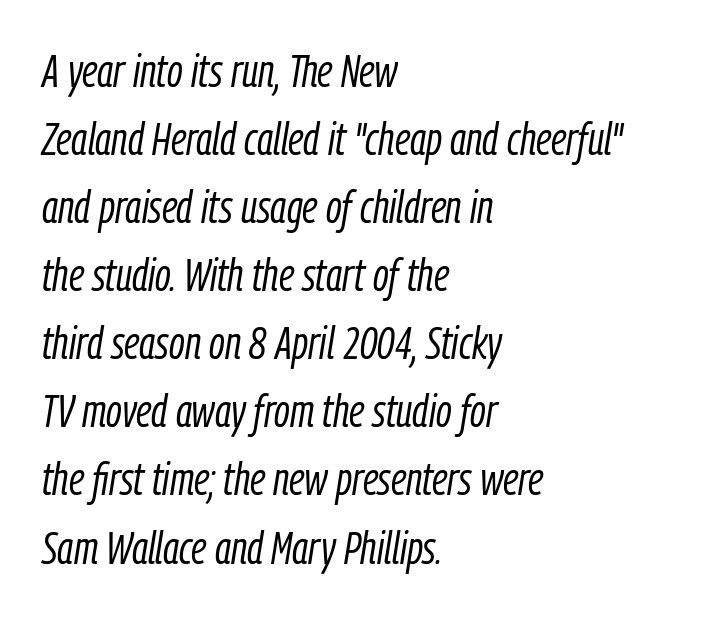
The image shows 46 px light, condensed type, italic (leaning right); set left-aligned, normal line spacing (1.48x), normal letter spacing, not underlined; low stroke contrast and a medium x-height.
